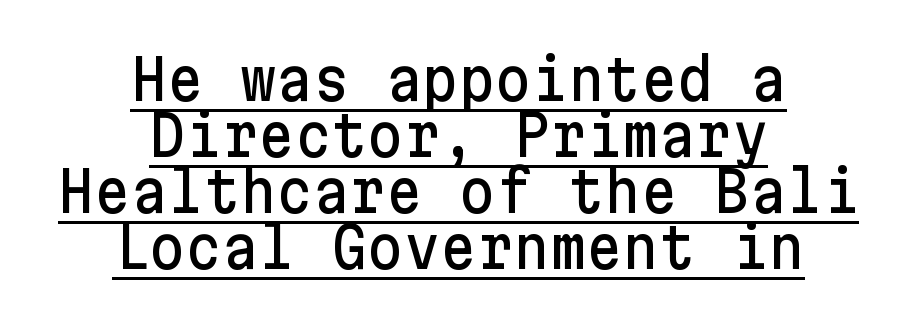
{"serif": "no", "italic": "no", "width": "normal", "stroke_contrast": "low", "x_height": "medium", "underline": "yes", "align": "center", "line_spacing": "tight", "line_spacing_ratio": 1.0, "letter_spacing": "normal", "letter_spacing_em": 0.0, "glyph_px": 56}
